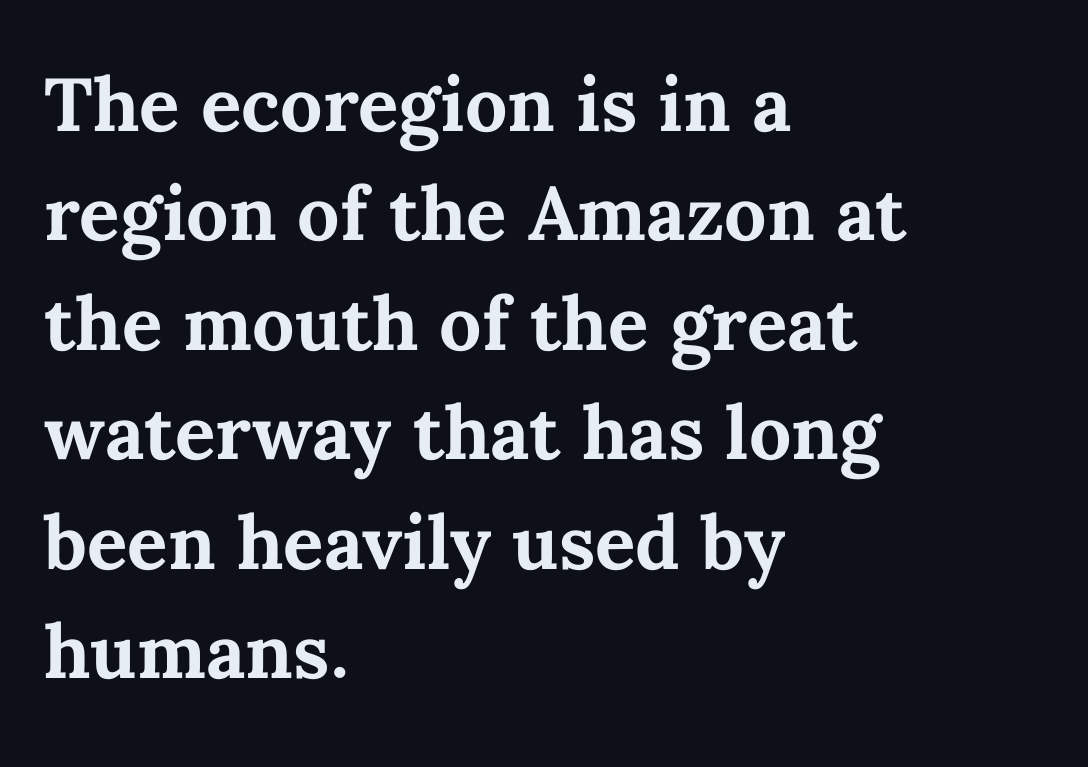
The image shows 75 px bold type, upright; set left-aligned, normal line spacing (1.46x), normal letter spacing, not underlined; medium stroke contrast and a medium x-height.
